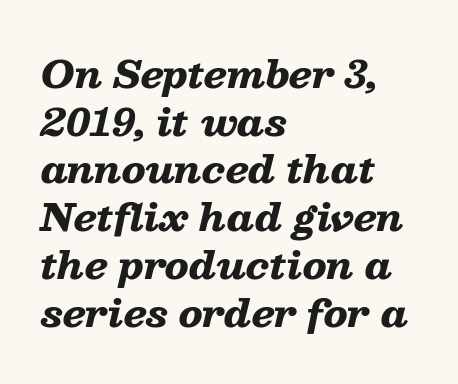
The image shows 37 px heavy, wide type, italic (leaning right); set left-aligned, normal line spacing (1.29x), normal letter spacing, not underlined; low stroke contrast and a medium x-height.
